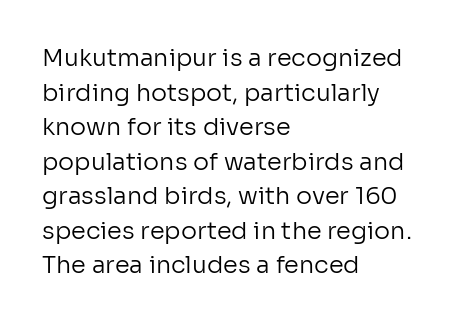
Q: Is the text bold? A: No.
Q: Is the text italic (slanted)? A: No, it is upright.
Q: Is the text underlined? A: No.
Q: How is the paragraph aligned? A: Left-aligned.
Q: Is the spacing between letters normal or unusually wide? A: Normal.
Q: Is the spacing between lines tight, normal or loose? A: Normal.
